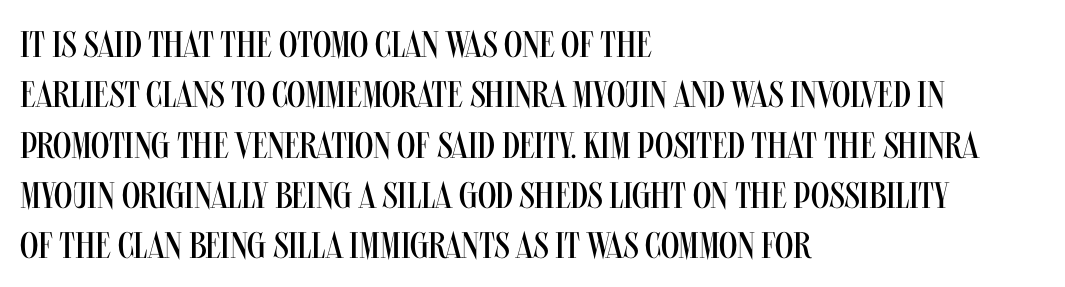
Is the block centered? No — it sits flush against the left margin. In terms of posture, this sample is upright. The typeface has the unassuming heft of standard copy or less. I'd call this a sans setting — the letters go barefoot.
